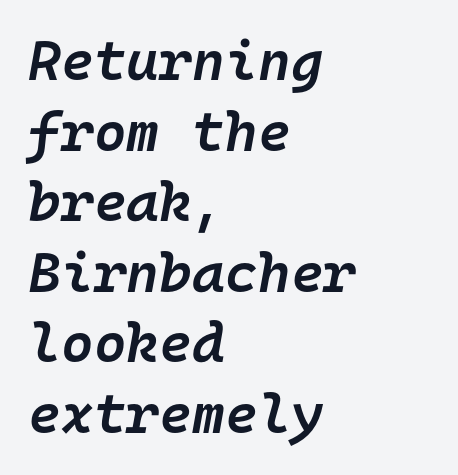
Q: Is the text bold? A: Semi-bold.
Q: Is the text italic (slanted)? A: Yes, it leans right by about 10 degrees.
Q: Is the text underlined? A: No.
Q: How is the paragraph aligned? A: Left-aligned.
Q: Is the spacing between letters normal or unusually wide? A: Normal.
Q: Is the spacing between lines tight, normal or loose? A: Normal.
Q: Width (condensed, normal, or wide)? A: Normal.
Q: Stroke contrast? A: Low.
Q: x-height? A: Medium.
Q: Monospaced? A: Yes.
